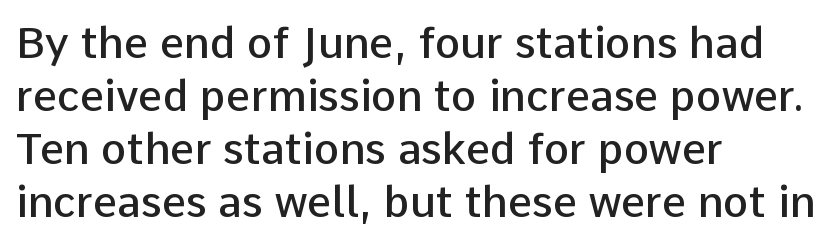
The image shows 43 px semibold sans-serif type, upright; set left-aligned, line spacing 1.23x, normal letter spacing, not underlined; low stroke contrast and a medium x-height.
